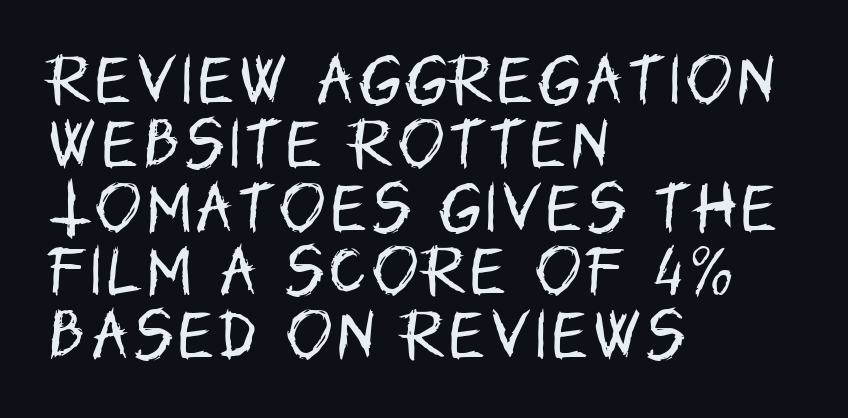
The image shows 55 px regular-weight, condensed sans-serif type, upright; set left-aligned, line spacing 1.16x, not underlined; low stroke contrast and a large x-height.
